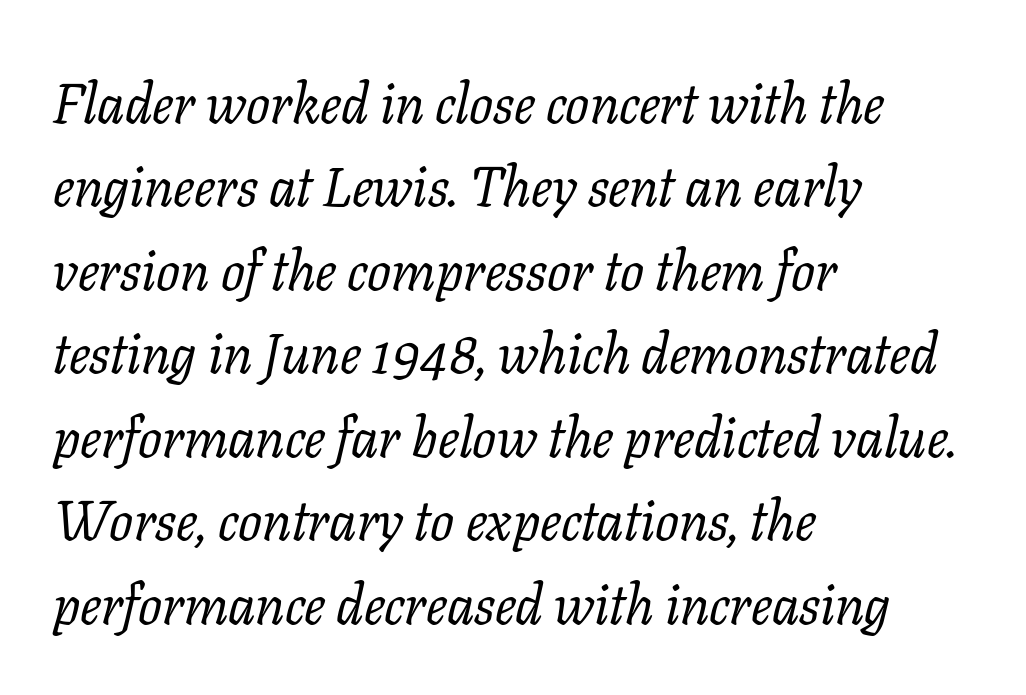
{"serif": "yes", "italic": "yes", "lean": "right", "slant_degrees": 11, "bold": "no", "weight": "regular", "width": "normal", "stroke_contrast": "low", "x_height": "medium", "monospaced": "no", "underline": "no", "align": "left", "line_spacing": "normal", "line_spacing_ratio": 1.49, "letter_spacing": "normal", "letter_spacing_em": 0.0, "glyph_px": 56}
